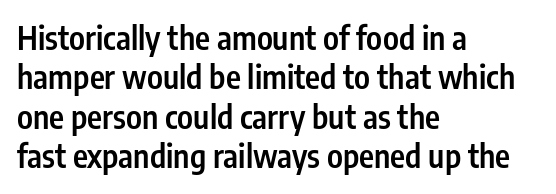
Q: Is the text bold? A: Semi-bold.
Q: Is the text italic (slanted)? A: No, it is upright.
Q: Is the typeface a serif or a sans-serif typeface? A: Sans-serif.
Q: Is the text underlined? A: No.
Q: How is the paragraph aligned? A: Left-aligned.
Q: Is the spacing between letters normal or unusually wide? A: Normal.
Q: Width (condensed, normal, or wide)? A: Condensed.
Q: Stroke contrast? A: Low.
Q: x-height? A: Medium.
Q: Monospaced? A: No.
